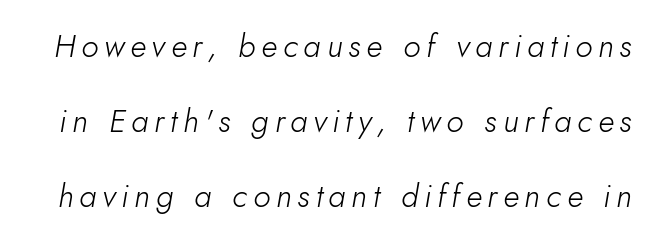
Q: Is the text bold? A: No.
Q: Is the text italic (slanted)? A: Yes, it leans right by about 10 degrees.
Q: Is the text underlined? A: No.
Q: Is the spacing between lines tight, normal or loose? A: Loose.
Q: Width (condensed, normal, or wide)? A: Normal.
Q: Stroke contrast? A: Low.
Q: x-height? A: Small.
Q: Monospaced? A: No.
